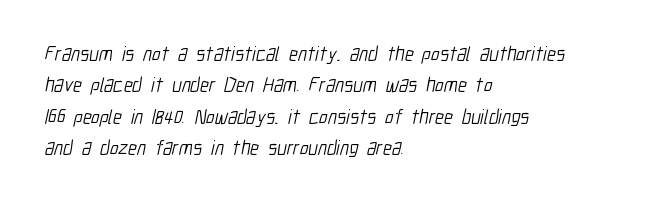
The image shows 20 px text type; set left-aligned, normal line spacing (1.57x), normal letter spacing, not underlined.
